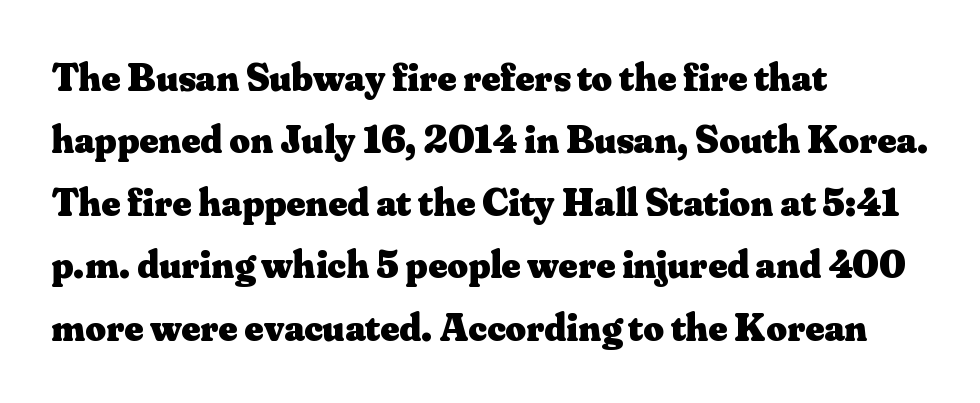
{"serif": "yes", "italic": "no", "bold": "yes", "weight": "heavy", "width": "normal", "stroke_contrast": "medium", "x_height": "small", "monospaced": "no", "underline": "no", "align": "left", "line_spacing": "normal", "line_spacing_ratio": 1.56, "letter_spacing": "normal", "letter_spacing_em": 0.0, "glyph_px": 40}
